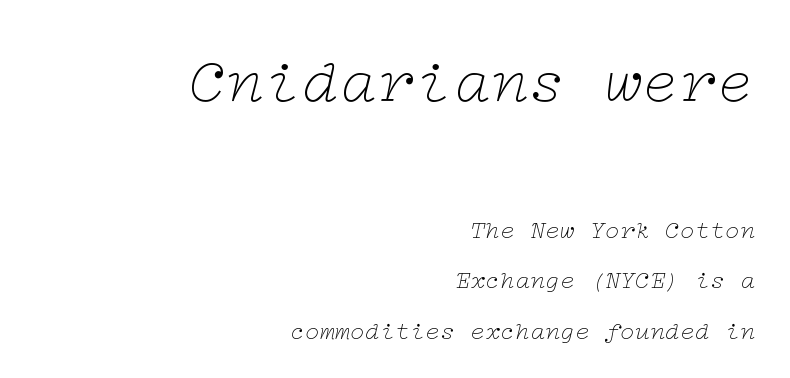
{"serif": "yes", "italic": "yes", "lean": "right", "slant_degrees": 12, "bold": "no", "weight": "thin", "width": "wide", "stroke_contrast": "low", "x_height": "medium", "underline": "no", "align": "right", "line_spacing": "loose", "line_spacing_ratio": 2.01, "letter_spacing": "normal", "letter_spacing_em": 0.0, "larger_block": "first", "size_ratio": 2.52, "glyph_px": 63}
